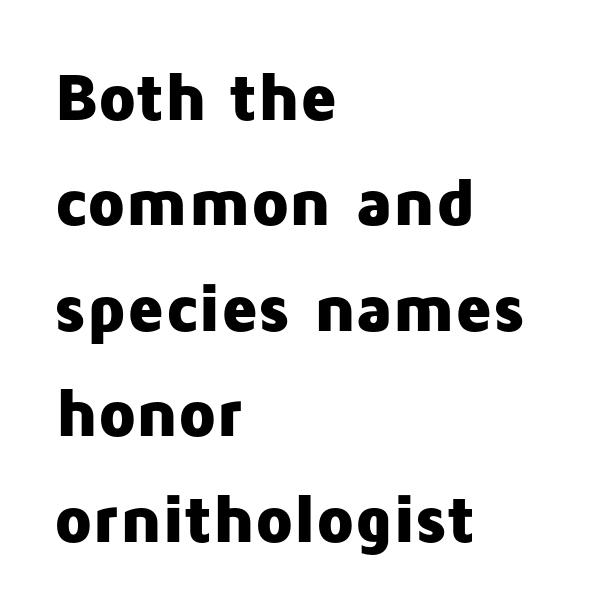
Q: Is the text bold? A: Yes.
Q: Is the text italic (slanted)? A: No, it is upright.
Q: Is the typeface a serif or a sans-serif typeface? A: Sans-serif.
Q: Is the text underlined? A: No.
Q: How is the paragraph aligned? A: Left-aligned.
Q: Is the spacing between letters normal or unusually wide? A: Normal.
Q: Is the spacing between lines tight, normal or loose? A: Normal.
Q: Width (condensed, normal, or wide)? A: Normal.
Q: Stroke contrast? A: Low.
Q: x-height? A: Medium.
Q: Monospaced? A: No.
